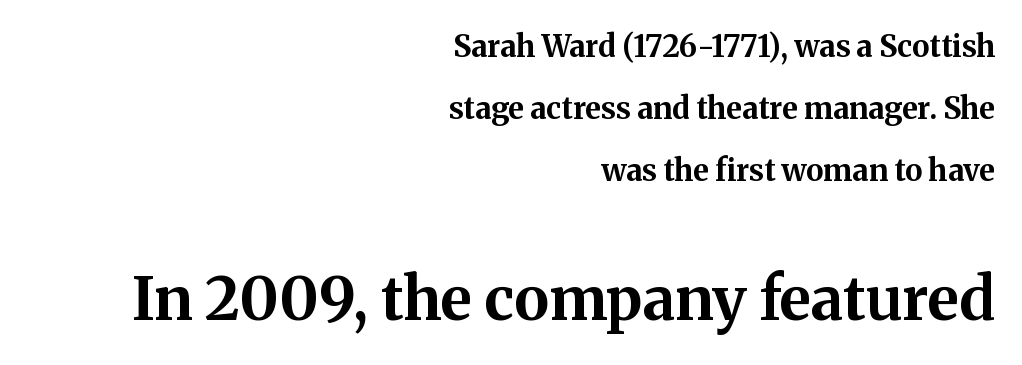
Each letter keeps its own natural width here, so spacing adapts to shape. The gaps between neighbouring characters are ordinary and unremarkable. Are there feet on the stems? There are — it's a serif. Quick note: underline off. Horizontal bands of white between lines are thick stripes. What weight is shown? A full bold with thick strokes.
